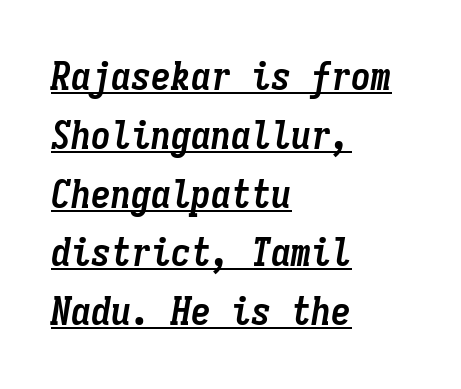
{"italic": "yes", "lean": "right", "slant_degrees": 9, "bold": "yes", "weight": "semibold", "width": "condensed", "stroke_contrast": "low", "x_height": "medium", "monospaced": "yes", "underline": "yes", "align": "left", "line_spacing": "normal", "line_spacing_ratio": 1.47, "letter_spacing": "normal", "letter_spacing_em": 0.0, "glyph_px": 40}
